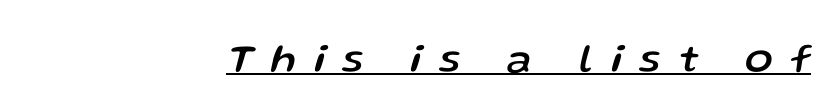
Q: Is the text italic (slanted)? A: Yes, it leans right by about 13 degrees.
Q: Is the text underlined? A: Yes.
Q: How is the paragraph aligned? A: Right-aligned.
Q: Is the spacing between letters normal or unusually wide? A: Unusually wide.
Q: Width (condensed, normal, or wide)? A: Normal.
Q: Stroke contrast? A: Low.
Q: x-height? A: Medium.
Q: Monospaced? A: No.
